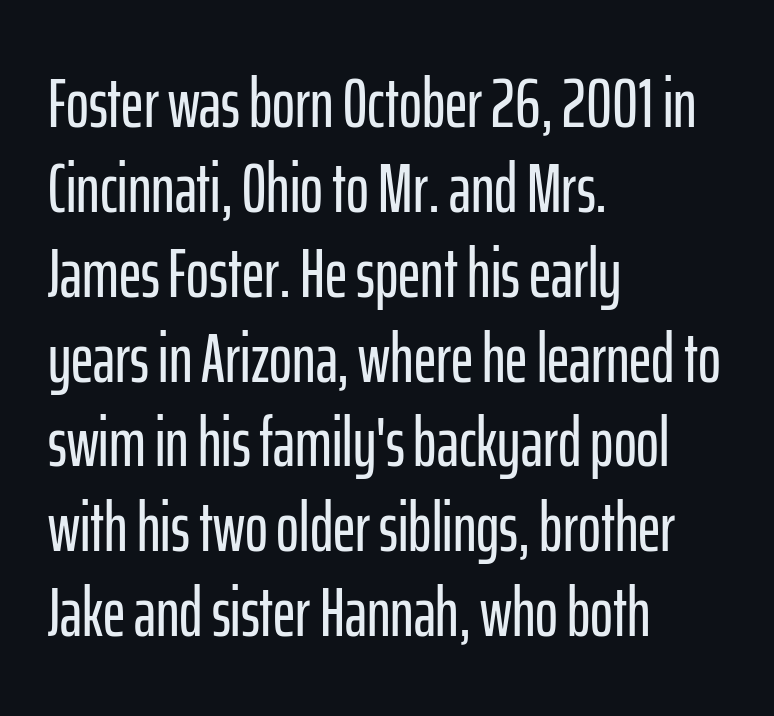
Q: Is the text italic (slanted)? A: No, it is upright.
Q: Is the typeface a serif or a sans-serif typeface? A: Sans-serif.
Q: Is the text underlined? A: No.
Q: How is the paragraph aligned? A: Left-aligned.
Q: Is the spacing between letters normal or unusually wide? A: Normal.
Q: Width (condensed, normal, or wide)? A: Condensed.
Q: Stroke contrast? A: Low.
Q: x-height? A: Medium.
Q: Monospaced? A: No.
